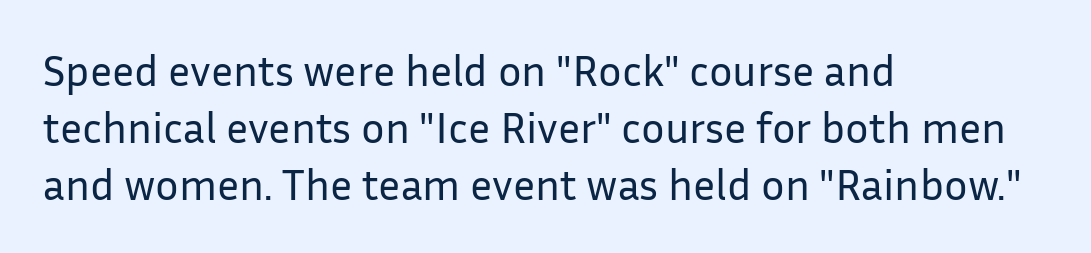
Q: Is the text bold? A: No.
Q: Is the text italic (slanted)? A: No, it is upright.
Q: Is the typeface a serif or a sans-serif typeface? A: Sans-serif.
Q: Is the text underlined? A: No.
Q: How is the paragraph aligned? A: Left-aligned.
Q: Is the spacing between letters normal or unusually wide? A: Normal.
Q: Is the spacing between lines tight, normal or loose? A: Normal.
Q: Width (condensed, normal, or wide)? A: Normal.
Q: Stroke contrast? A: Low.
Q: x-height? A: Medium.
Q: Monospaced? A: No.
